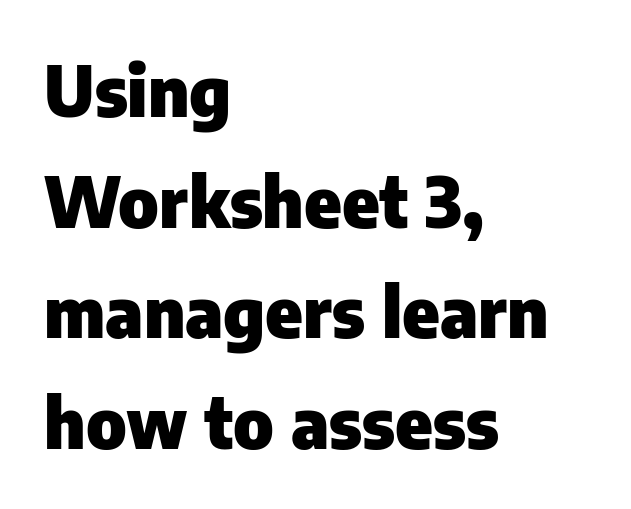
Q: Is the text bold? A: Yes.
Q: Is the text italic (slanted)? A: No, it is upright.
Q: Is the typeface a serif or a sans-serif typeface? A: Sans-serif.
Q: Is the text underlined? A: No.
Q: How is the paragraph aligned? A: Left-aligned.
Q: Is the spacing between letters normal or unusually wide? A: Normal.
Q: Is the spacing between lines tight, normal or loose? A: Normal.
Q: Width (condensed, normal, or wide)? A: Normal.
Q: Stroke contrast? A: Low.
Q: x-height? A: Medium.
Q: Monospaced? A: No.
